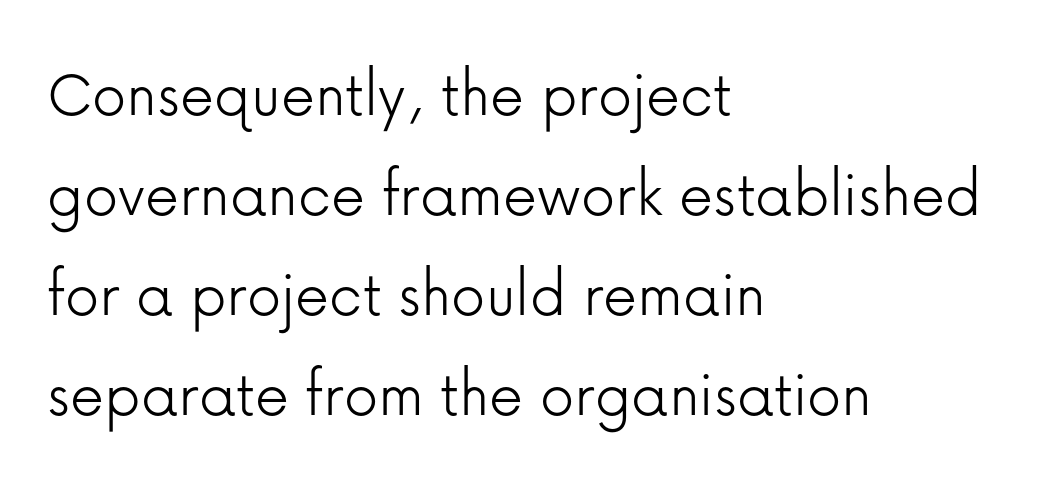
Q: Is the text bold? A: No.
Q: Is the text italic (slanted)? A: No, it is upright.
Q: Is the typeface a serif or a sans-serif typeface? A: Sans-serif.
Q: Is the text underlined? A: No.
Q: How is the paragraph aligned? A: Left-aligned.
Q: Is the spacing between letters normal or unusually wide? A: Normal.
Q: Is the spacing between lines tight, normal or loose? A: Normal.
Q: Width (condensed, normal, or wide)? A: Normal.
Q: Stroke contrast? A: Low.
Q: x-height? A: Medium.
Q: Monospaced? A: No.
